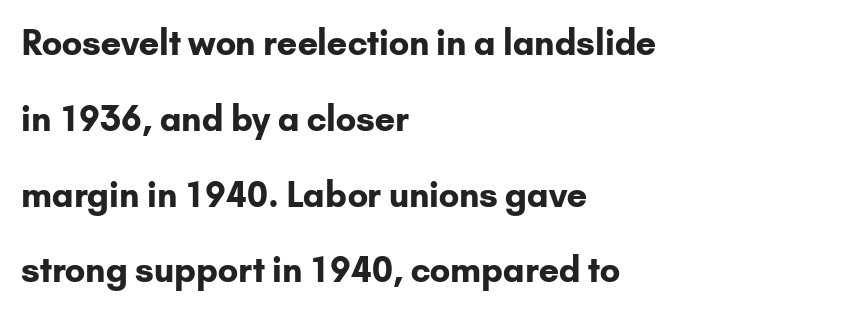
A typesetter would call this proportional, since set widths differ per character. Stroke terminals: plain, sans-serif. Words appear dense and cohesive because spacing is normal. Alignment: flush left. Summary of vertical rhythm: relaxed, with wide interline spacing.
